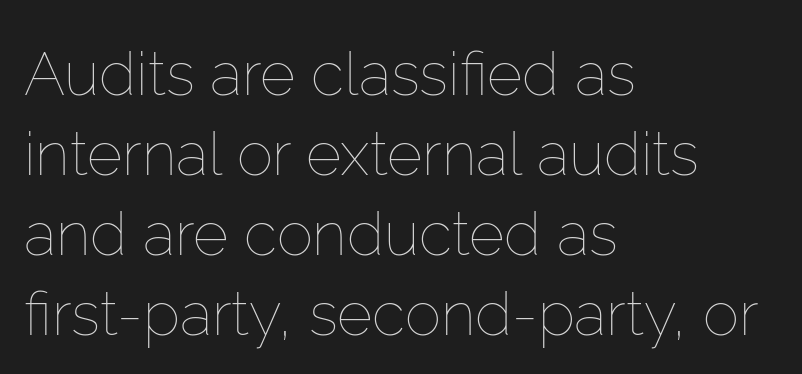
The characters are drawn with everyday or finer stroke widths. Notice how the passage keeps a crisp vertical edge on the left only. Compared with typical body copy, the letter spacing here is the same. Descenders hang freely into open space. The passage shown is typed in a proportional face where columns would drift. The lettering stays uniformly vertical, giving the passage a roman look.
